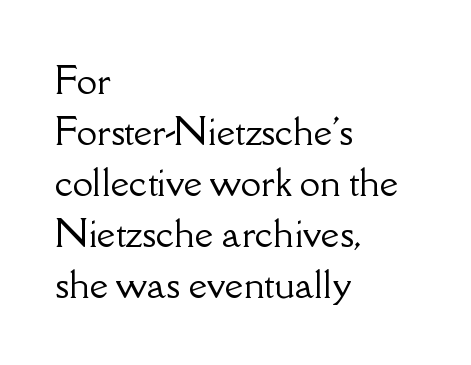
{"serif": "yes", "italic": "no", "width": "normal", "stroke_contrast": "low", "x_height": "small", "monospaced": "no", "underline": "no", "align": "left", "line_spacing": "normal", "line_spacing_ratio": 1.42, "letter_spacing": "normal", "letter_spacing_em": 0.0, "glyph_px": 36}
